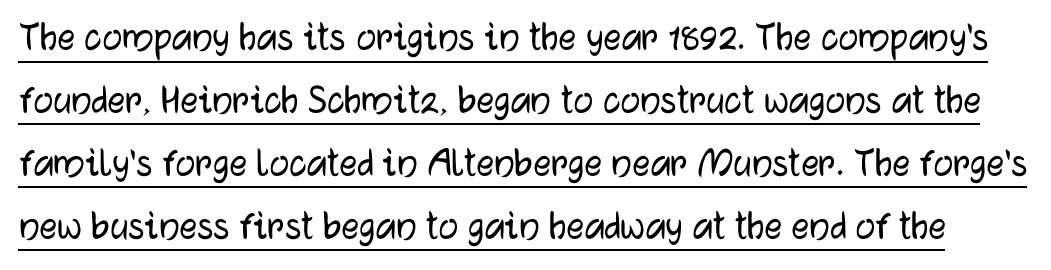
The image shows 44 px sans-serif type, upright; set normal line spacing (1.43x), normal letter spacing, underlined; low stroke contrast and a medium x-height.
